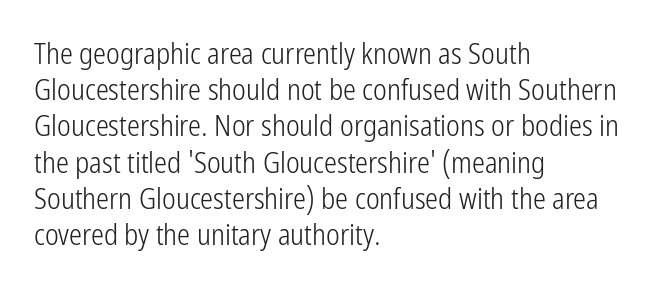
The image shows 29 px light, condensed sans-serif type, upright; set left-aligned, normal line spacing (1.25x), normal letter spacing, not underlined; low stroke contrast and a medium x-height.
